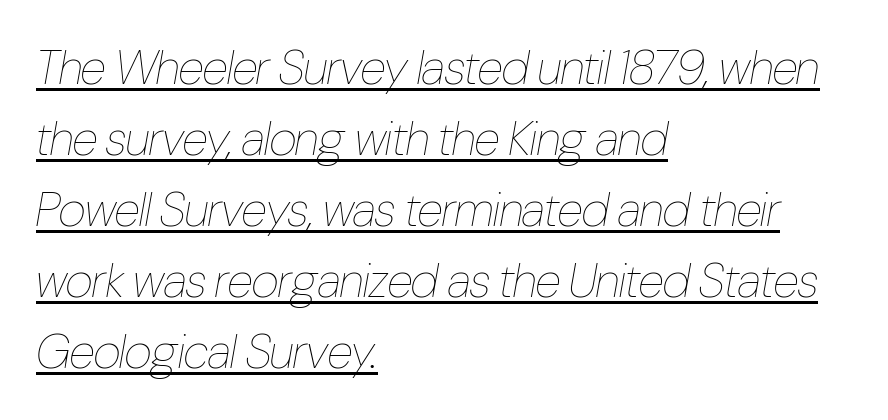
The rendering applies a slant to the glyphs. Think standard paragraph weight, or any step lighter than that. No extra tracking has been applied to these lines. These lines are rendered in a variable-pitch font. Underline: present.
